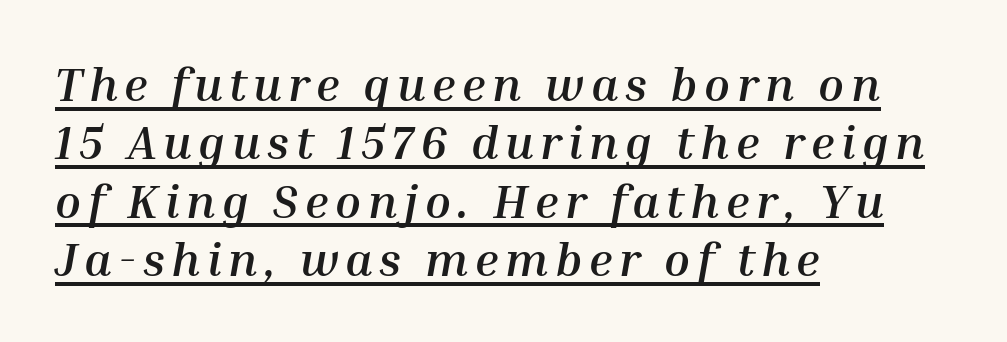
Q: Is the text bold? A: Yes.
Q: Is the text italic (slanted)? A: Yes, it leans right by about 10 degrees.
Q: Is the text underlined? A: Yes.
Q: How is the paragraph aligned? A: Left-aligned.
Q: Width (condensed, normal, or wide)? A: Normal.
Q: Stroke contrast? A: Medium.
Q: x-height? A: Medium.
Q: Monospaced? A: No.
